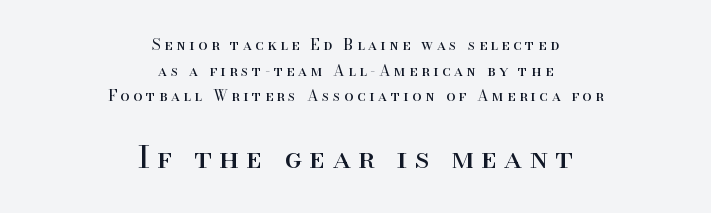
Q: Is the text bold? A: No.
Q: Is the text italic (slanted)? A: No, it is upright.
Q: Is the typeface a serif or a sans-serif typeface? A: Serif.
Q: Is the text underlined? A: No.
Q: How is the paragraph aligned? A: Centered.
Q: Is the spacing between letters normal or unusually wide? A: Unusually wide.
Q: Which block of text is set in a larger size, the first (top) or the second (bottom)? A: The second (bottom) one.
Q: Width (condensed, normal, or wide)? A: Normal.
Q: Stroke contrast? A: High.
Q: x-height? A: Small.
Q: Monospaced? A: No.
